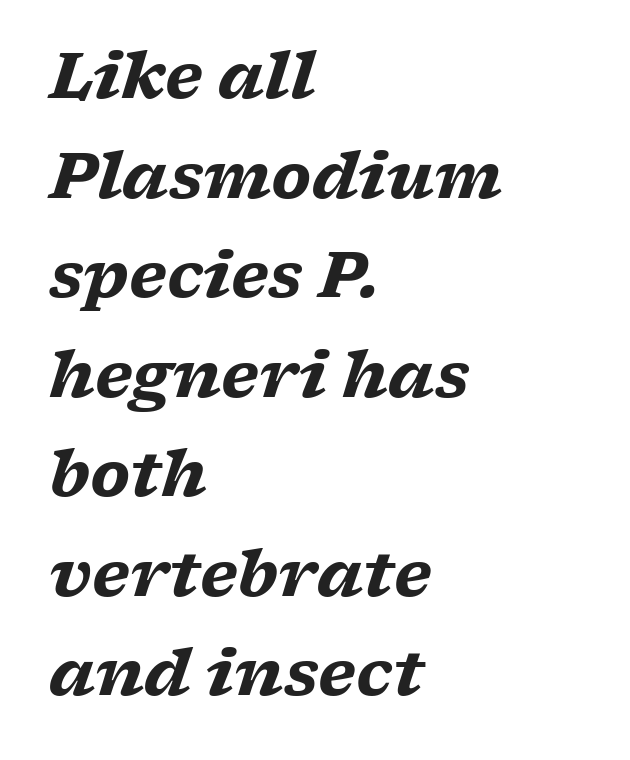
Q: Is the text bold? A: Yes.
Q: Is the text italic (slanted)? A: Yes, it leans right by about 17 degrees.
Q: Is the typeface a serif or a sans-serif typeface? A: Serif.
Q: Is the text underlined? A: No.
Q: How is the paragraph aligned? A: Left-aligned.
Q: Is the spacing between letters normal or unusually wide? A: Normal.
Q: Is the spacing between lines tight, normal or loose? A: Normal.
Q: Width (condensed, normal, or wide)? A: Wide.
Q: Stroke contrast? A: Low.
Q: x-height? A: Medium.
Q: Monospaced? A: No.
